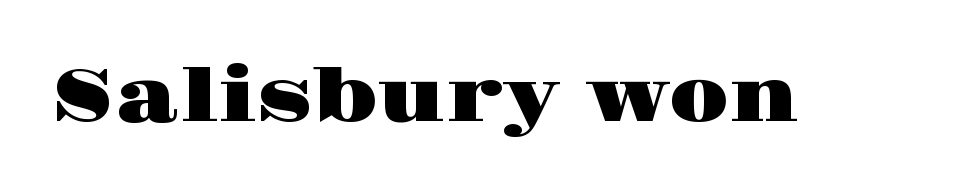
The image shows 73 px wide serif type, upright; set normal letter spacing, not underlined; high stroke contrast and a large x-height.
